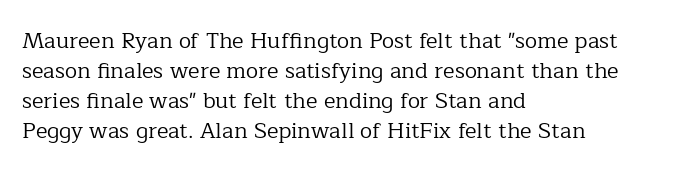
Q: Is the text bold? A: No.
Q: Is the text italic (slanted)? A: No, it is upright.
Q: Is the text underlined? A: No.
Q: How is the paragraph aligned? A: Left-aligned.
Q: Is the spacing between letters normal or unusually wide? A: Normal.
Q: Is the spacing between lines tight, normal or loose? A: Normal.
